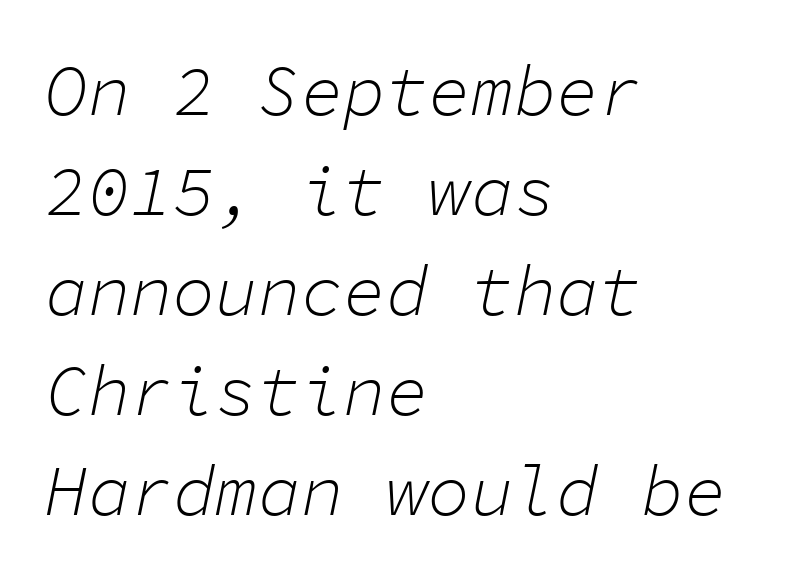
{"italic": "yes", "lean": "right", "slant_degrees": 11, "bold": "no", "weight": "light", "width": "normal", "stroke_contrast": "low", "x_height": "medium", "monospaced": "yes", "underline": "no", "align": "left", "line_spacing": "normal", "line_spacing_ratio": 1.41, "letter_spacing": "normal", "letter_spacing_em": 0.0, "glyph_px": 71}
